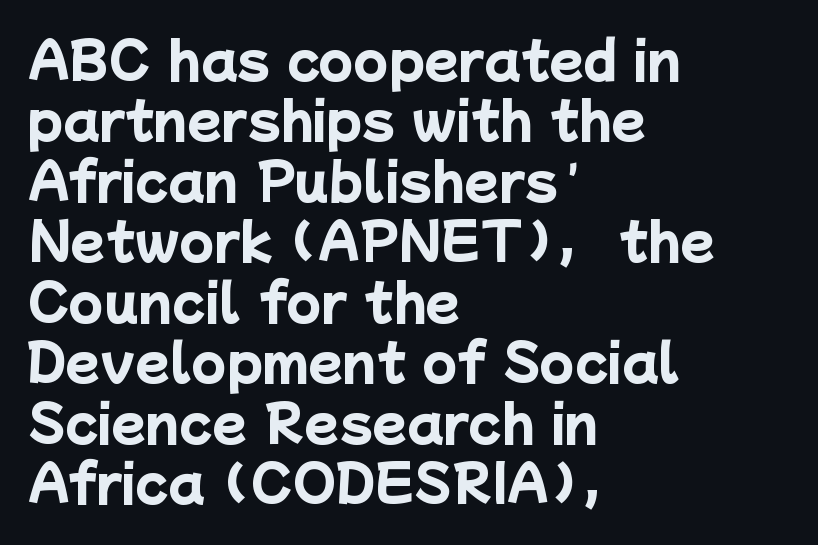
{"serif": "no", "bold": "yes", "weight": "heavy", "width": "normal", "stroke_contrast": "low", "x_height": "medium", "monospaced": "no", "underline": "no", "align": "left", "line_spacing_ratio": 1.21, "letter_spacing": "normal", "letter_spacing_em": 0.0, "glyph_px": 50}
